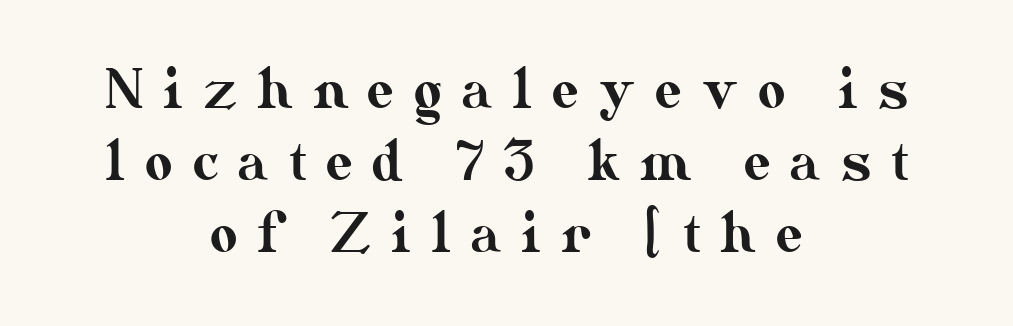
{"italic": "no", "width": "normal", "stroke_contrast": "medium", "x_height": "small", "monospaced": "no", "underline": "no", "align": "center", "line_spacing": "normal", "line_spacing_ratio": 1.36, "letter_spacing": "wide", "letter_spacing_em": 0.38, "glyph_px": 53}
